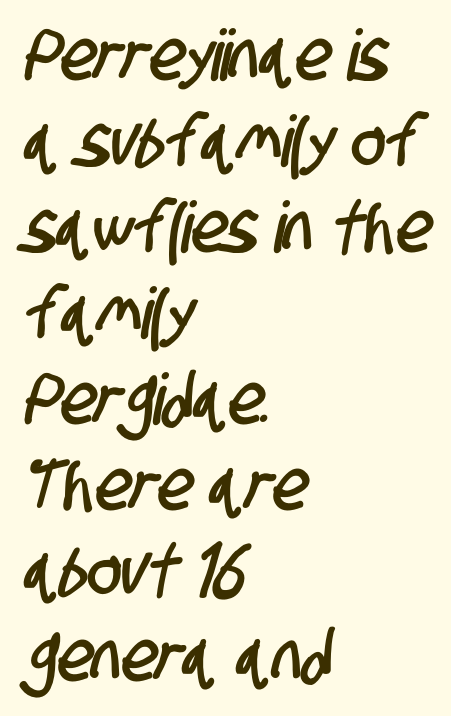
{"serif": "no", "width": "condensed", "stroke_contrast": "low", "x_height": "large", "monospaced": "no", "underline": "no", "align": "left", "line_spacing_ratio": 1.21, "letter_spacing": "normal", "letter_spacing_em": 0.0, "glyph_px": 71}
